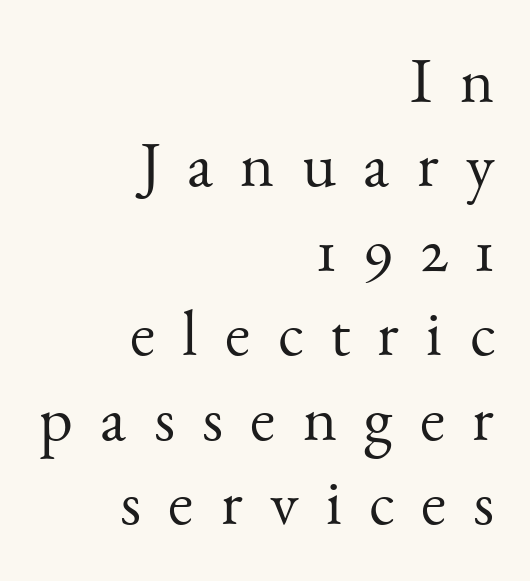
The image shows 65 px light serif type, upright; set right-aligned, normal line spacing (1.3x), unusually wide letter spacing (+0.42 em), not underlined; medium stroke contrast and a small x-height.
